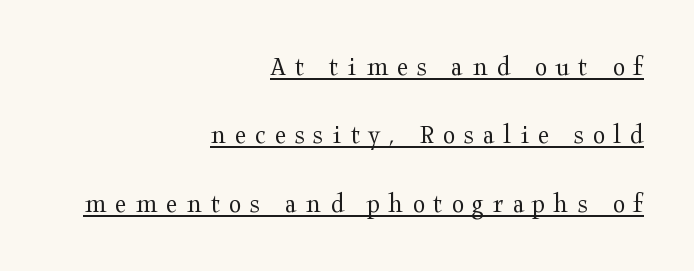
Q: Is the text bold? A: No.
Q: Is the text italic (slanted)? A: No, it is upright.
Q: Is the typeface a serif or a sans-serif typeface? A: Serif.
Q: Is the text underlined? A: Yes.
Q: How is the paragraph aligned? A: Right-aligned.
Q: Is the spacing between letters normal or unusually wide? A: Unusually wide.
Q: Is the spacing between lines tight, normal or loose? A: Loose.
Q: Width (condensed, normal, or wide)? A: Wide.
Q: Stroke contrast? A: Medium.
Q: x-height? A: Medium.
Q: Monospaced? A: No.
